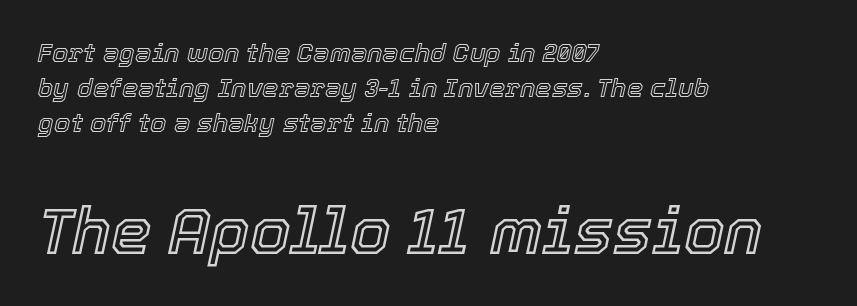
Alignment: flush left. The designer gave the closing block more size than the opening block. Notice how descenders clear the ascenders below comfortably — that's standard leading. Observe the lean: these are italic letterforms. The passage shown has conventional tracking throughout. The letters advance in unequal steps, a hallmark of proportional type.
